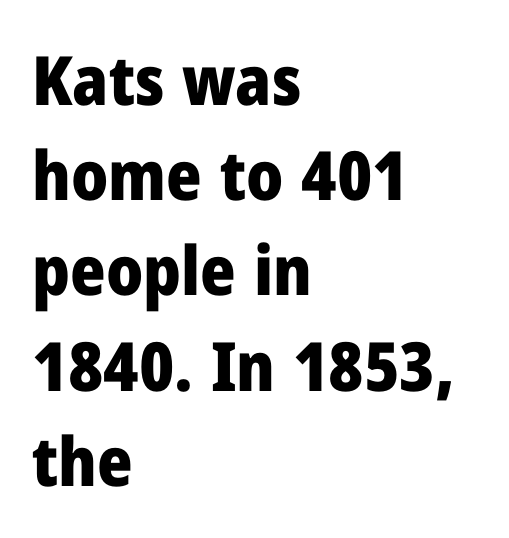
Underline: absent. Standard letterfit; no display-style spreading of the glyphs. The compositor pushed each line to the left boundary. Unlike a traditional serif, this face leaves its strokes unadorned.
